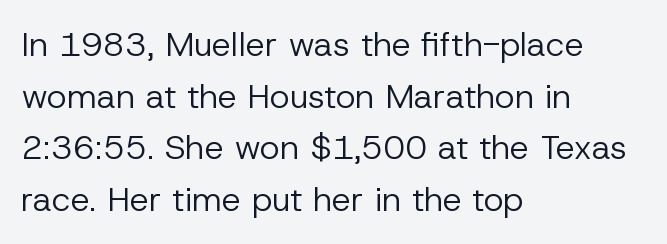
{"serif": "no", "italic": "no", "bold": "no", "weight": "regular", "width": "normal", "stroke_contrast": "low", "x_height": "medium", "monospaced": "no", "underline": "no", "align": "left", "line_spacing": "normal", "line_spacing_ratio": 1.52, "letter_spacing": "normal", "letter_spacing_em": 0.0, "glyph_px": 34}
